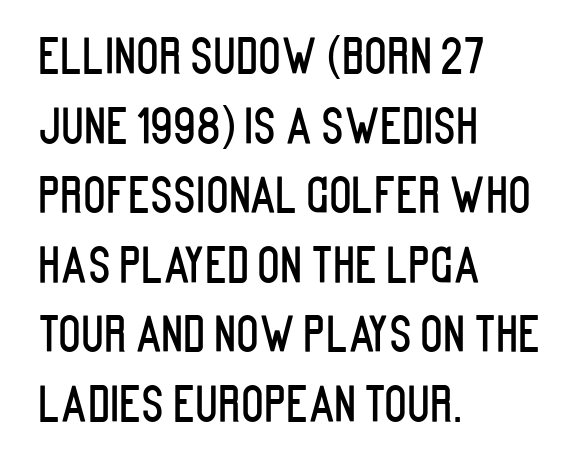
{"serif": "no", "italic": "no", "width": "condensed", "stroke_contrast": "low", "x_height": "large", "monospaced": "no", "underline": "no", "align": "left", "line_spacing": "normal", "line_spacing_ratio": 1.48, "letter_spacing": "normal", "letter_spacing_em": 0.0, "glyph_px": 47}
